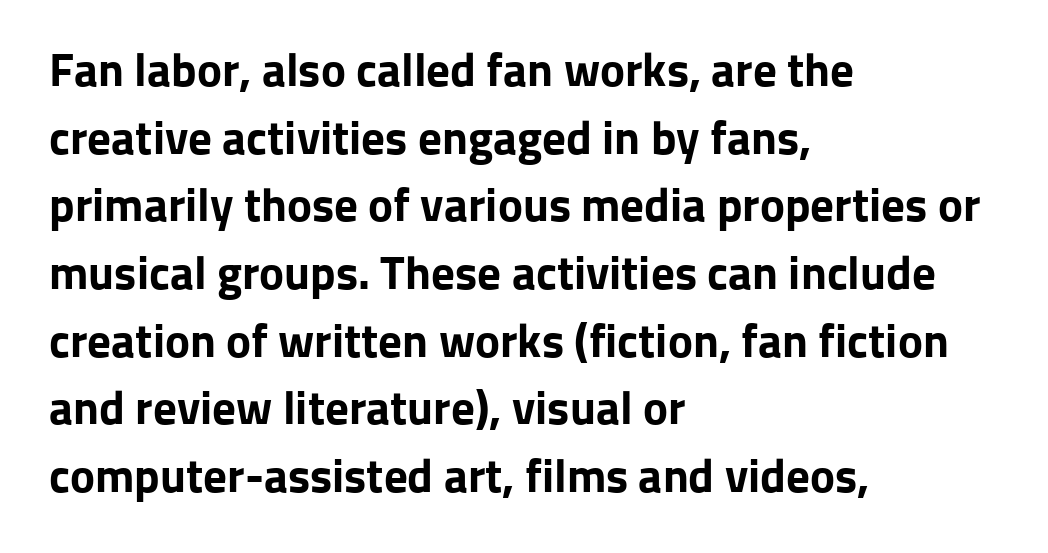
{"serif": "no", "italic": "no", "bold": "yes", "weight": "bold", "width": "normal", "stroke_contrast": "low", "x_height": "medium", "monospaced": "no", "underline": "no", "align": "left", "line_spacing": "normal", "line_spacing_ratio": 1.44, "letter_spacing": "normal", "letter_spacing_em": 0.0, "glyph_px": 47}
